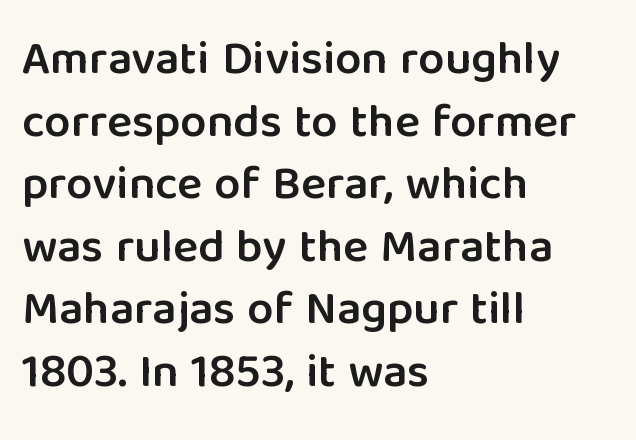
Q: Is the text bold? A: Semi-bold.
Q: Is the text italic (slanted)? A: No, it is upright.
Q: Is the typeface a serif or a sans-serif typeface? A: Sans-serif.
Q: Is the text underlined? A: No.
Q: How is the paragraph aligned? A: Left-aligned.
Q: Is the spacing between letters normal or unusually wide? A: Normal.
Q: Is the spacing between lines tight, normal or loose? A: Normal.
Q: Width (condensed, normal, or wide)? A: Normal.
Q: Stroke contrast? A: Low.
Q: x-height? A: Medium.
Q: Monospaced? A: No.
